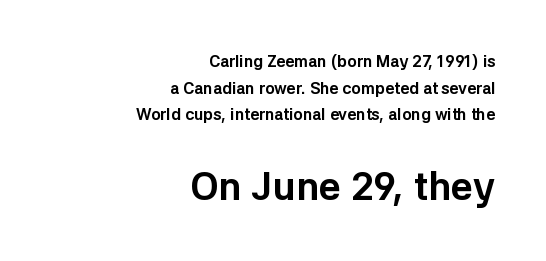
Q: Is the text bold? A: Yes.
Q: Is the text italic (slanted)? A: No, it is upright.
Q: Is the typeface a serif or a sans-serif typeface? A: Sans-serif.
Q: Is the text underlined? A: No.
Q: How is the paragraph aligned? A: Right-aligned.
Q: Is the spacing between letters normal or unusually wide? A: Normal.
Q: Is the spacing between lines tight, normal or loose? A: Normal.
Q: Which block of text is set in a larger size, the first (top) or the second (bottom)? A: The second (bottom) one.
Q: Width (condensed, normal, or wide)? A: Normal.
Q: Stroke contrast? A: Low.
Q: x-height? A: Medium.
Q: Monospaced? A: No.
